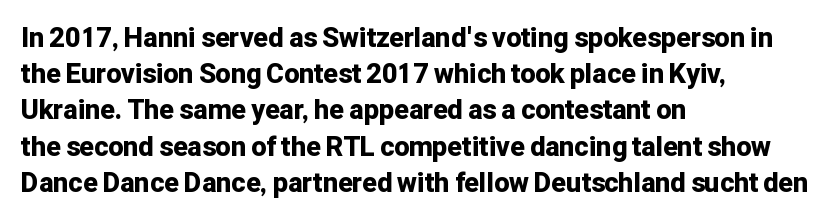
The image shows 27 px bold type, upright; set left-aligned, normal line spacing (1.34x), normal letter spacing, not underlined.
